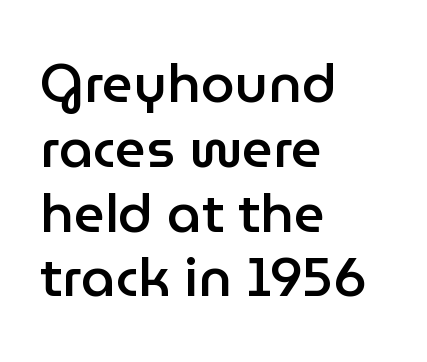
{"serif": "no", "italic": "no", "bold": "semi", "weight": "semibold", "width": "normal", "stroke_contrast": "low", "x_height": "medium", "monospaced": "no", "underline": "no", "align": "left", "line_spacing_ratio": 1.2, "letter_spacing": "normal", "letter_spacing_em": 0.0, "glyph_px": 54}
